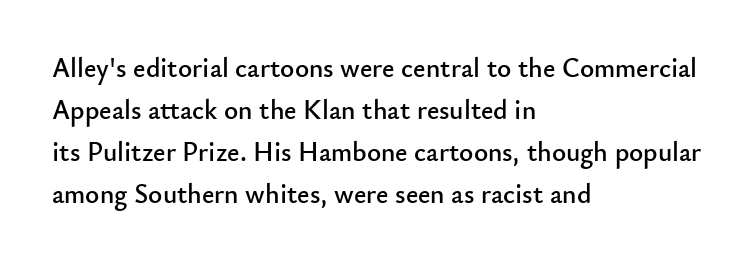
Q: Is the text italic (slanted)? A: No, it is upright.
Q: Is the text underlined? A: No.
Q: How is the paragraph aligned? A: Left-aligned.
Q: Is the spacing between letters normal or unusually wide? A: Normal.
Q: Is the spacing between lines tight, normal or loose? A: Normal.
